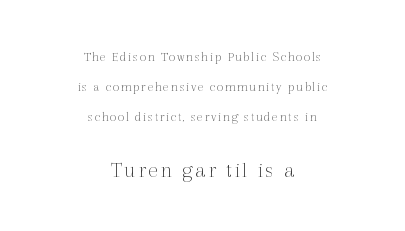
Q: Is the text bold? A: No.
Q: Is the text italic (slanted)? A: No, it is upright.
Q: Is the text underlined? A: No.
Q: How is the paragraph aligned? A: Centered.
Q: Is the spacing between lines tight, normal or loose? A: Loose.
Q: Which block of text is set in a larger size, the first (top) or the second (bottom)? A: The second (bottom) one.
